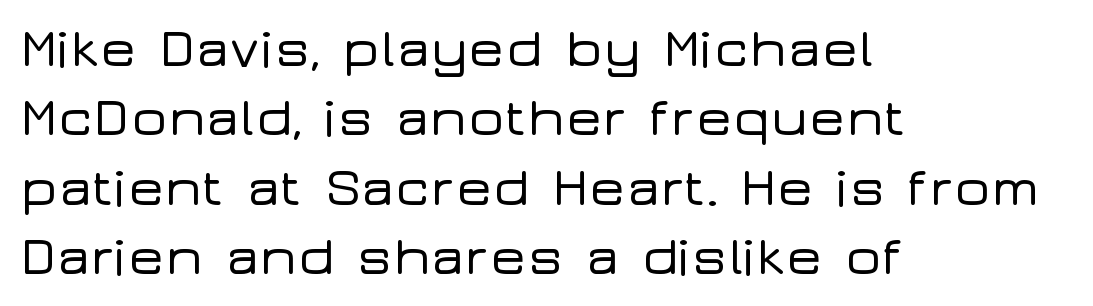
Q: Is the text italic (slanted)? A: No, it is upright.
Q: Is the typeface a serif or a sans-serif typeface? A: Sans-serif.
Q: Is the text underlined? A: No.
Q: How is the paragraph aligned? A: Left-aligned.
Q: Is the spacing between letters normal or unusually wide? A: Normal.
Q: Is the spacing between lines tight, normal or loose? A: Normal.
Q: Width (condensed, normal, or wide)? A: Wide.
Q: Stroke contrast? A: Low.
Q: x-height? A: Medium.
Q: Monospaced? A: No.
